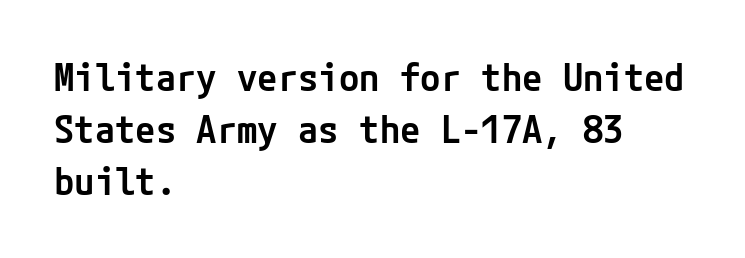
{"serif": "no", "italic": "no", "bold": "semi", "weight": "semibold", "width": "normal", "stroke_contrast": "low", "x_height": "medium", "underline": "no", "align": "left", "line_spacing": "normal", "line_spacing_ratio": 1.4, "letter_spacing": "normal", "letter_spacing_em": 0.0, "glyph_px": 37}
